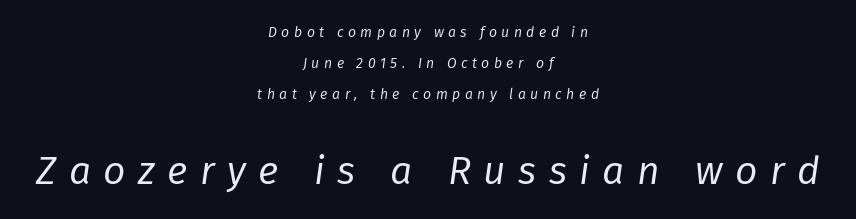
{"italic": "yes", "lean": "right", "slant_degrees": 8, "bold": "no", "weight": "regular", "width": "normal", "stroke_contrast": "low", "x_height": "medium", "monospaced": "no", "underline": "no", "align": "center", "line_spacing": "loose", "line_spacing_ratio": 2.22, "letter_spacing": "wide", "letter_spacing_em": 0.32, "larger_block": "second", "size_ratio": 2.79, "glyph_px": 39}
